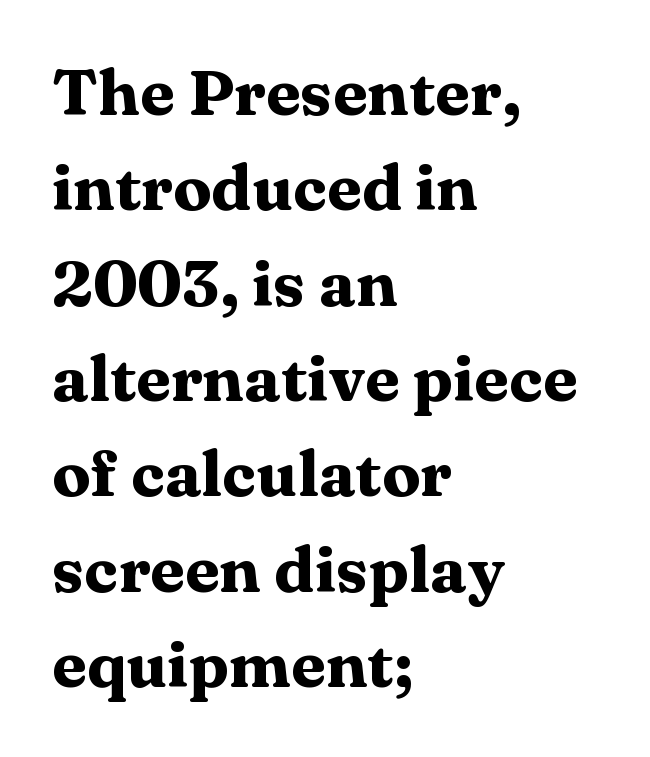
{"serif": "yes", "italic": "no", "bold": "yes", "weight": "heavy", "width": "wide", "stroke_contrast": "medium", "x_height": "medium", "monospaced": "no", "underline": "no", "align": "left", "line_spacing": "normal", "line_spacing_ratio": 1.49, "letter_spacing": "normal", "letter_spacing_em": 0.0, "glyph_px": 64}
